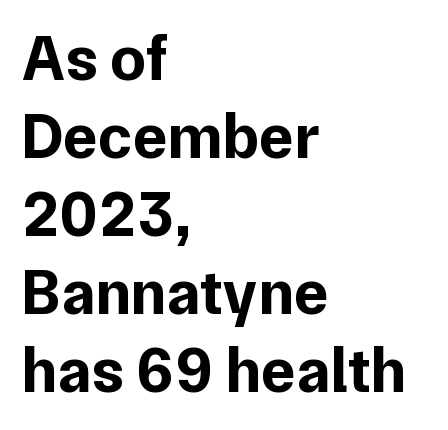
Every letter is thick-stroked: bold, no question. The face used here is proportionally spaced, like ordinary book or web type. A typesetter would call this zero additional tracking. Notice how the passage keeps a crisp vertical edge on the left only. Only glyphs here, with clear space below each row.
